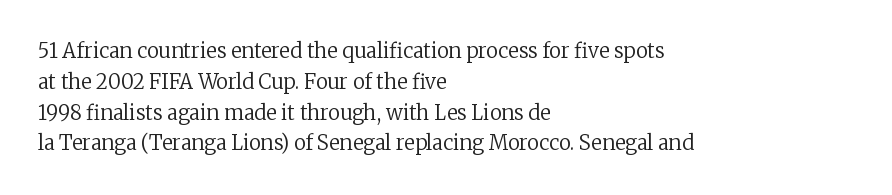
The image shows 20 px text type, upright; set left-aligned, normal line spacing (1.54x), normal letter spacing, not underlined.
